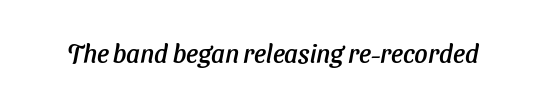
Q: Is the text italic (slanted)? A: Yes, it leans right by about 11 degrees.
Q: Is the text underlined? A: No.
Q: Is the spacing between letters normal or unusually wide? A: Normal.
